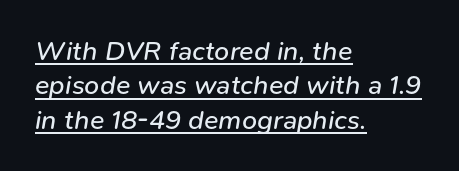
The image shows 27 px text type, italic (leaning right); set left-aligned, normal line spacing (1.27x), normal letter spacing, underlined.
